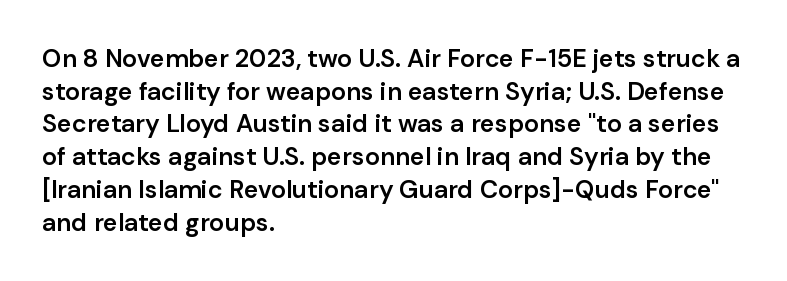
The image shows 25 px text type, upright; set left-aligned, normal line spacing (1.31x), normal letter spacing, not underlined.
